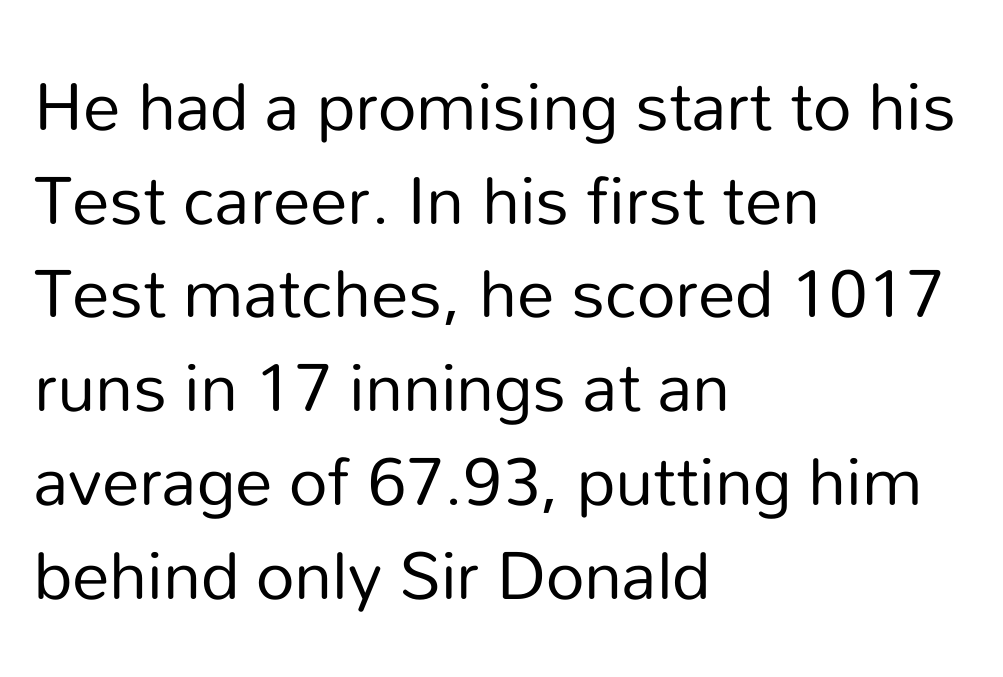
A light-to-regular cut is what we see here. The type sits square on the baseline with zero lean. The leading is moderate, giving the passage an even texture. The baseline area is clear. The paragraph shown leans on its left margin.
